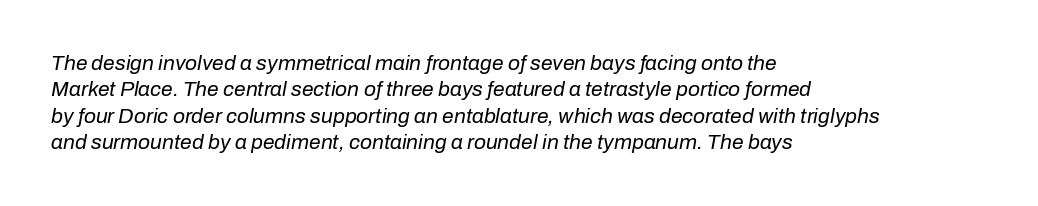
The image shows 21 px text type, italic (leaning right); set left-aligned, normal line spacing (1.26x), normal letter spacing, not underlined.
